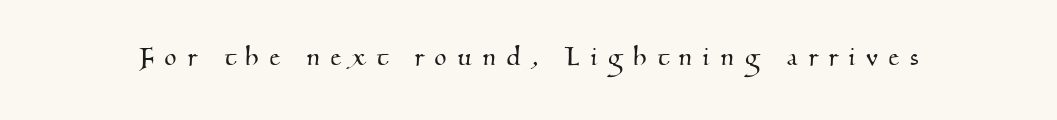
Q: Is the typeface a serif or a sans-serif typeface? A: Serif.
Q: Is the text underlined? A: No.
Q: Is the spacing between letters normal or unusually wide? A: Unusually wide.
Q: Width (condensed, normal, or wide)? A: Normal.
Q: Stroke contrast? A: Medium.
Q: x-height? A: Small.
Q: Monospaced? A: No.
